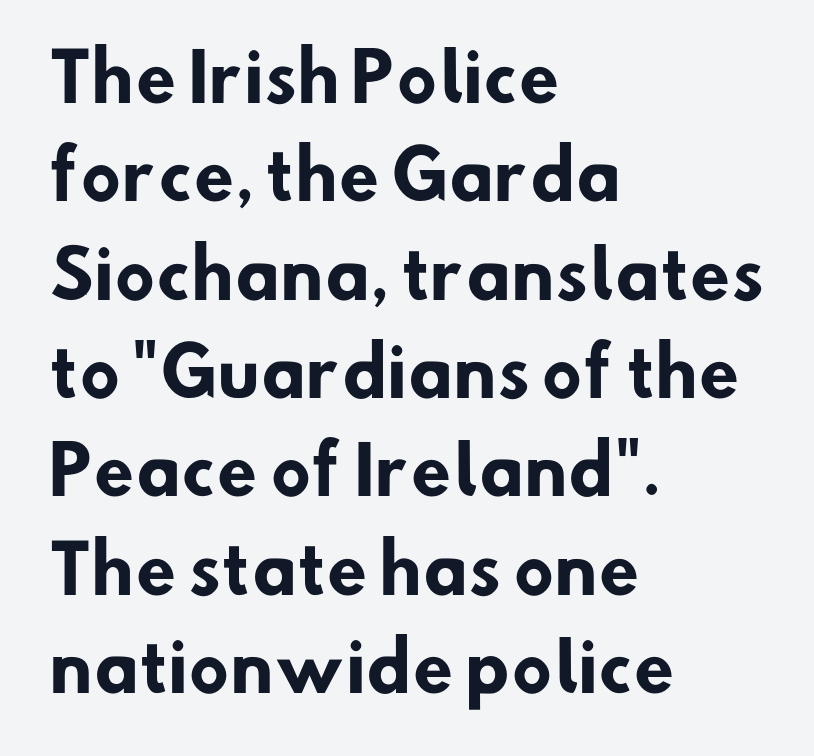
The paragraph has a hard left edge and a soft right edge. The gaps between neighbouring characters are ordinary and unremarkable. Does the weight exceed regular? Yes, all the way to bold. To sum up the face: it is a sans, with no serifs. Evenly set lines give the paragraph a standard silhouette.
